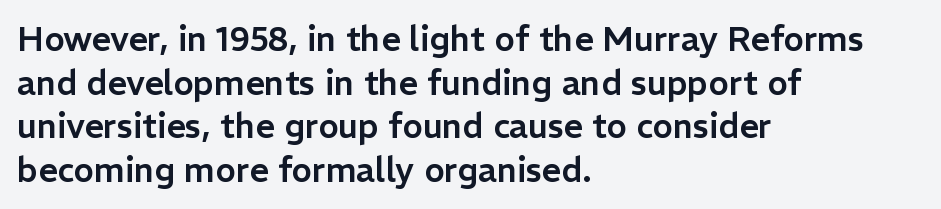
The image shows 34 px sans-serif type, upright; set left-aligned, normal line spacing (1.28x), normal letter spacing, not underlined; low stroke contrast and a medium x-height.
